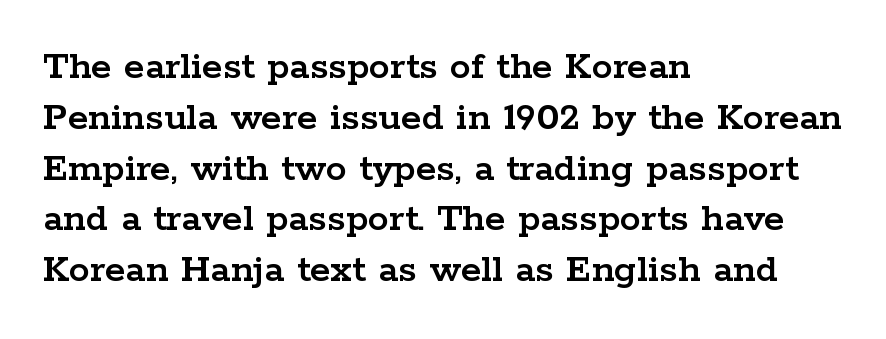
The image shows 42 px wide serif type, upright; set left-aligned, line spacing 1.21x, normal letter spacing, not underlined; low stroke contrast and a medium x-height.
